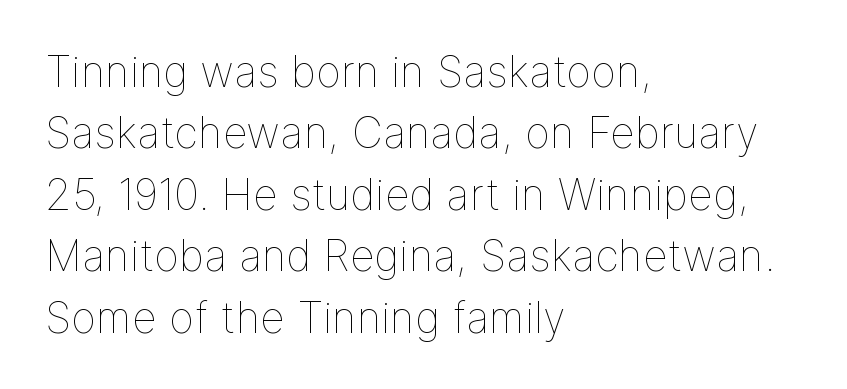
Q: Is the text bold? A: No.
Q: Is the text italic (slanted)? A: No, it is upright.
Q: Is the text underlined? A: No.
Q: How is the paragraph aligned? A: Left-aligned.
Q: Is the spacing between letters normal or unusually wide? A: Normal.
Q: Is the spacing between lines tight, normal or loose? A: Normal.
Q: Width (condensed, normal, or wide)? A: Normal.
Q: Stroke contrast? A: Low.
Q: x-height? A: Medium.
Q: Monospaced? A: No.
